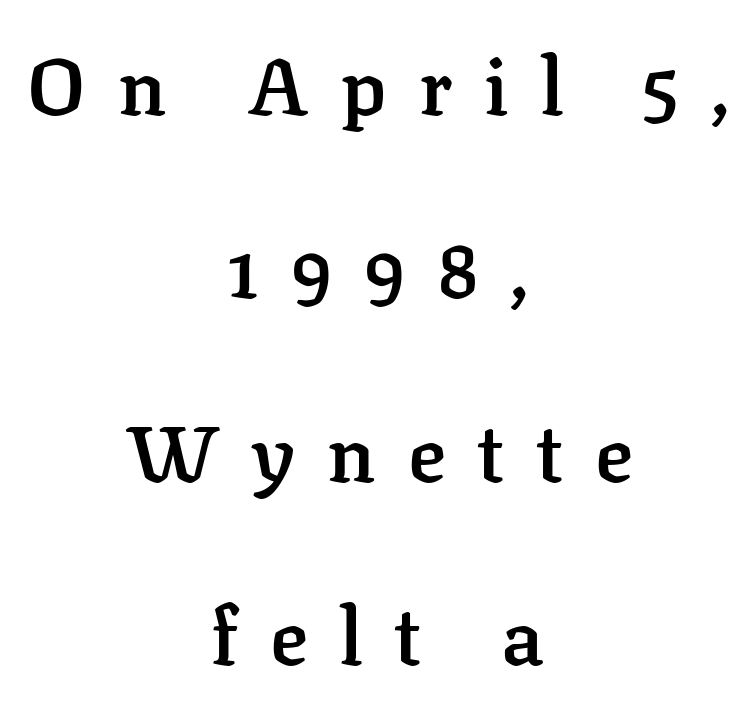
Are there feet on the stems? There are — it's a serif. Leading is clearly above the norm, producing a sparse column. Rendered with straight, roman letterforms. Substantial extra tracking has been applied to these lines.
